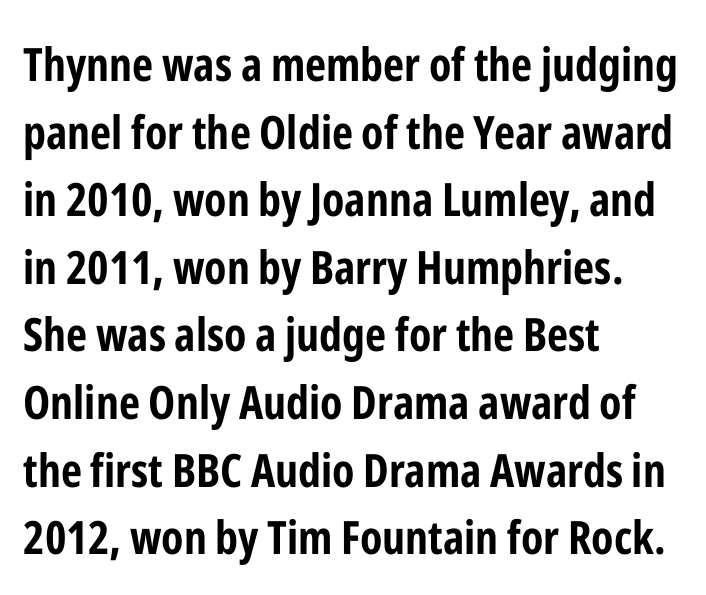
The image shows 46 px bold, condensed sans-serif type, upright; set left-aligned, normal line spacing (1.47x), normal letter spacing, not underlined; low stroke contrast and a medium x-height.
